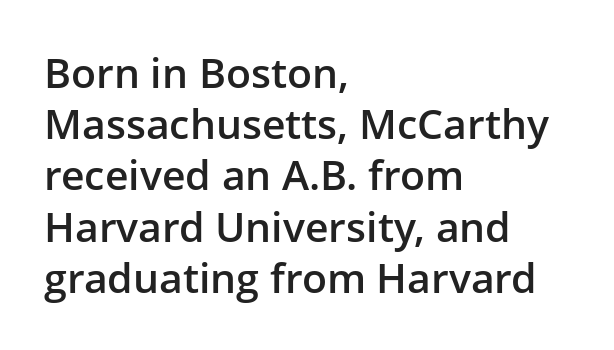
{"serif": "no", "italic": "no", "bold": "semi", "weight": "semibold", "width": "normal", "stroke_contrast": "low", "x_height": "medium", "monospaced": "no", "underline": "no", "align": "left", "line_spacing": "normal", "line_spacing_ratio": 1.25, "letter_spacing": "normal", "letter_spacing_em": 0.0, "glyph_px": 41}
